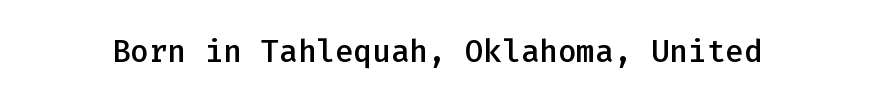
The image shows 31 px semibold sans-serif type, upright, monospaced; set normal letter spacing, not underlined; low stroke contrast and a medium x-height.
